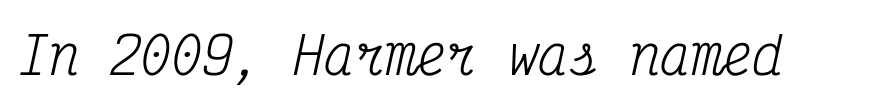
The image shows 51 px regular-weight, condensed serif type, italic (leaning right), monospaced; set normal letter spacing, not underlined; medium stroke contrast and a medium x-height.
